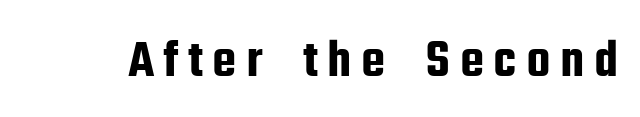
In terms of letterform style, serifs are entirely absent. Has an underline been added? It has not. The letters advance in unequal steps, a hallmark of proportional type. A roman cut, with each character standing at attention.
